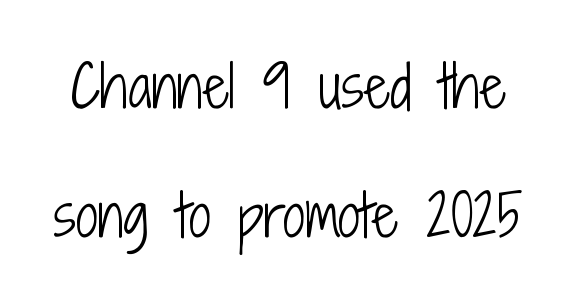
The image shows 56 px light, condensed sans-serif type, upright; set loose line spacing (2.31x), normal letter spacing, not underlined; low stroke contrast and a medium x-height.
